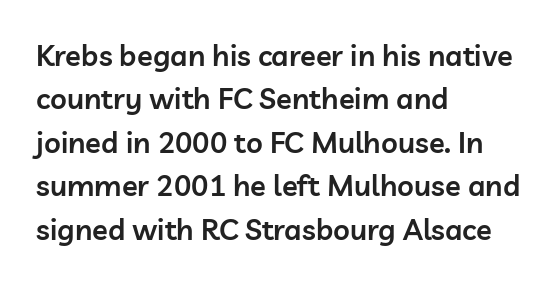
The image shows 29 px semibold sans-serif type, upright; set left-aligned, normal line spacing (1.5x), normal letter spacing, not underlined; low stroke contrast and a medium x-height.
